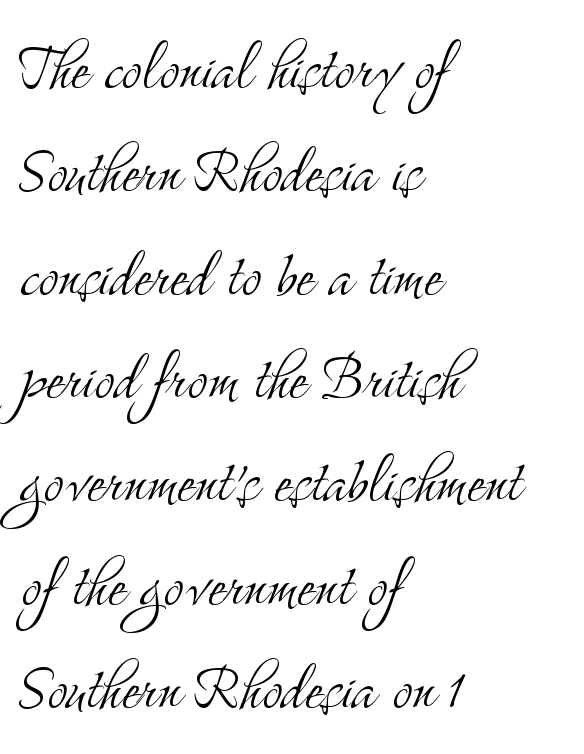
The image shows 76 px light, condensed serif type; set left-aligned, normal line spacing (1.36x), normal letter spacing, not underlined; medium stroke contrast and a small x-height.
